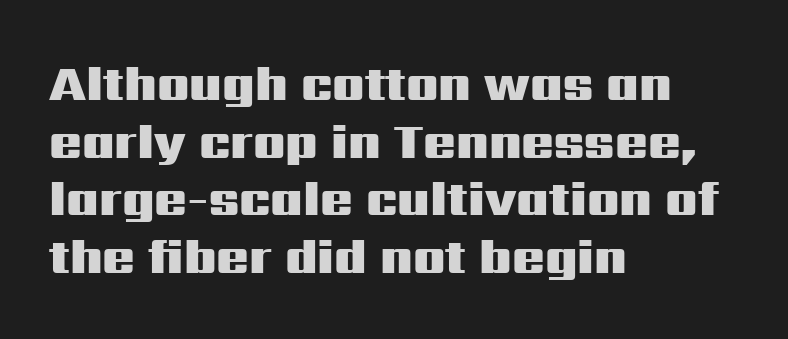
The image shows 48 px heavy, wide sans-serif type, upright; set left-aligned, line spacing 1.2x, normal letter spacing, not underlined; medium stroke contrast and a medium x-height.
